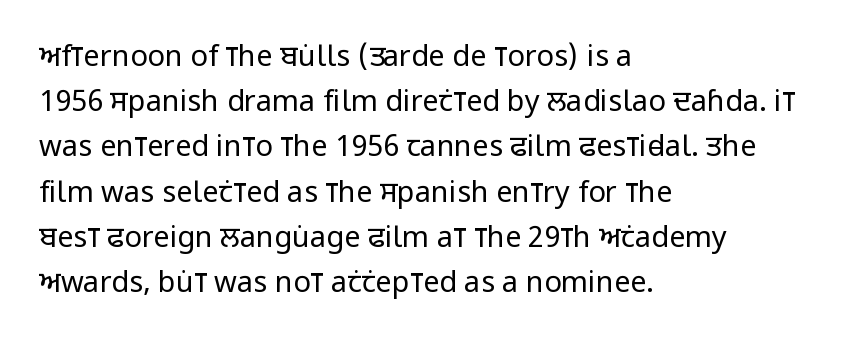
Examine the stroke ends and you'll find no serifs. Is this a fixed-width face? No — the glyphs have proportional, varying widths. The passage shown has conventional tracking throughout. The space directly below the letters is spotless. Horizontal alignment here is leftward, the default for most running prose. Leading matches the norm, producing a regular column.
